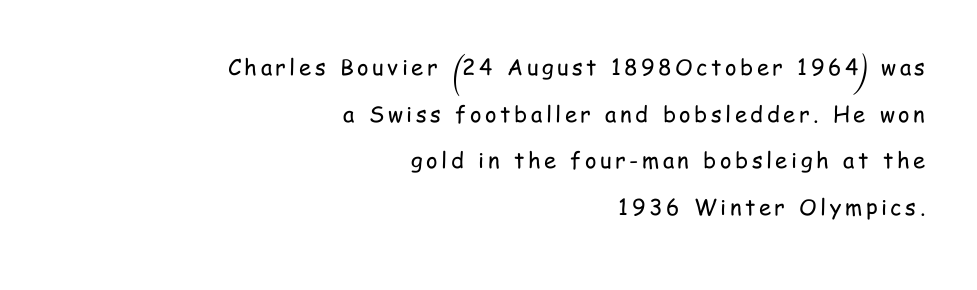
Q: Is the text bold? A: No.
Q: Is the text italic (slanted)? A: No, it is upright.
Q: Is the text underlined? A: No.
Q: How is the paragraph aligned? A: Right-aligned.
Q: Is the spacing between lines tight, normal or loose? A: Loose.
